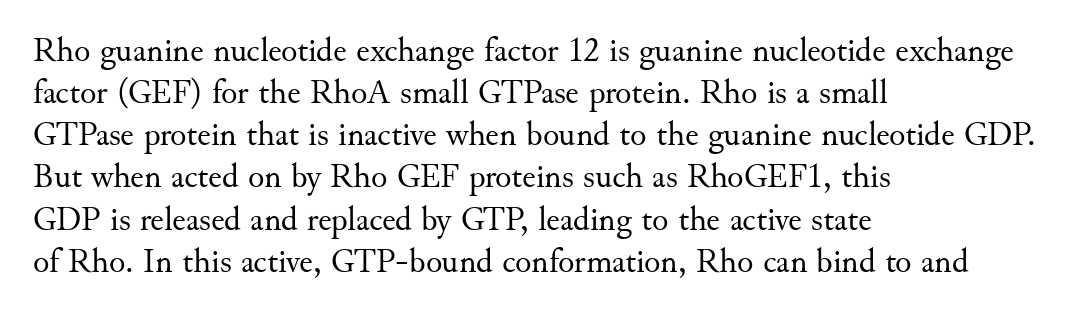
{"serif": "yes", "italic": "no", "bold": "no", "weight": "regular", "width": "normal", "stroke_contrast": "medium", "x_height": "small", "monospaced": "no", "underline": "no", "align": "left", "line_spacing_ratio": 1.24, "letter_spacing": "normal", "letter_spacing_em": 0.0, "glyph_px": 34}
